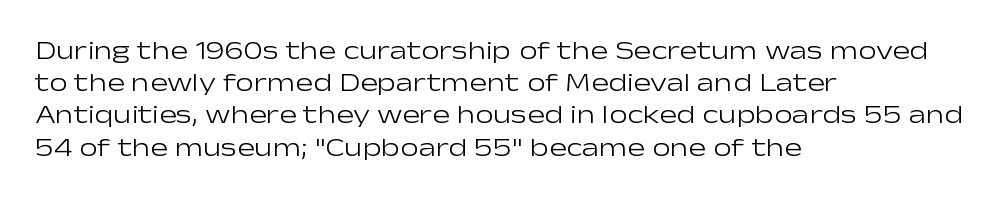
{"italic": "no", "bold": "no", "underline": "no", "align": "left", "line_spacing_ratio": 1.24, "letter_spacing": "normal", "letter_spacing_em": 0.0, "glyph_px": 26}
